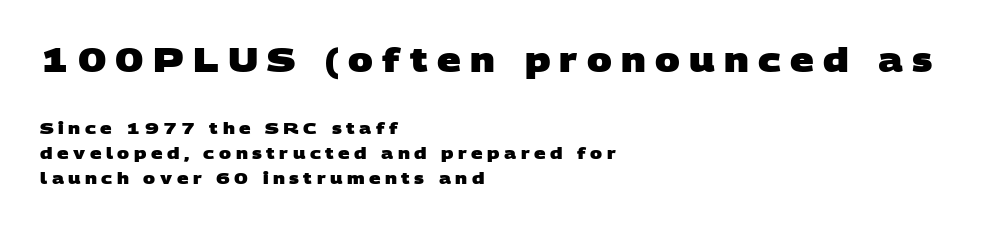
Q: Is the text bold? A: Yes.
Q: Is the typeface a serif or a sans-serif typeface? A: Sans-serif.
Q: Is the text underlined? A: No.
Q: How is the paragraph aligned? A: Left-aligned.
Q: Is the spacing between letters normal or unusually wide? A: Unusually wide.
Q: Is the spacing between lines tight, normal or loose? A: Normal.
Q: Which block of text is set in a larger size, the first (top) or the second (bottom)? A: The first (top) one.
Q: Width (condensed, normal, or wide)? A: Wide.
Q: Stroke contrast? A: Low.
Q: x-height? A: Large.
Q: Monospaced? A: No.
